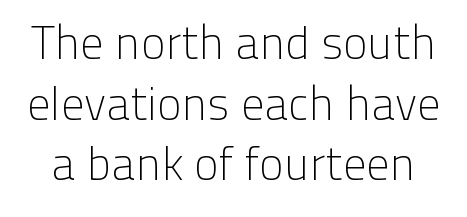
The image shows 46 px light sans-serif type, upright; set normal line spacing (1.32x), normal letter spacing, not underlined; low stroke contrast and a medium x-height.
